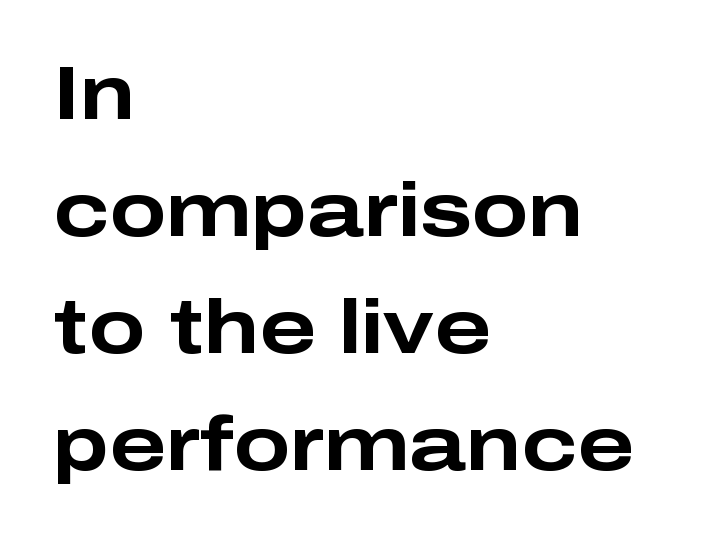
The image shows 75 px bold, wide sans-serif type, upright; set left-aligned, normal line spacing (1.56x), normal letter spacing, not underlined; low stroke contrast and a medium x-height.
